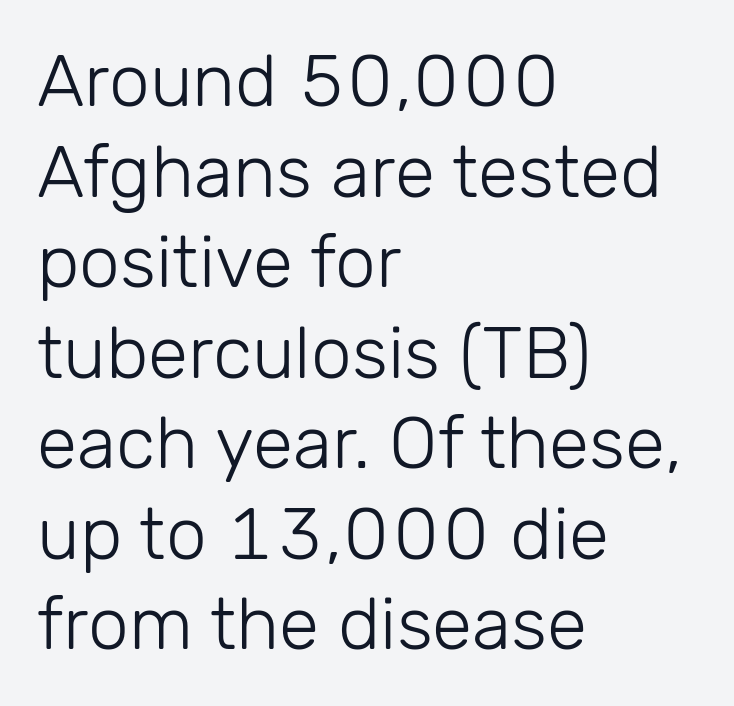
Q: Is the text bold? A: No.
Q: Is the text italic (slanted)? A: No, it is upright.
Q: Is the typeface a serif or a sans-serif typeface? A: Sans-serif.
Q: Is the text underlined? A: No.
Q: How is the paragraph aligned? A: Left-aligned.
Q: Is the spacing between letters normal or unusually wide? A: Normal.
Q: Width (condensed, normal, or wide)? A: Normal.
Q: Stroke contrast? A: Low.
Q: x-height? A: Medium.
Q: Monospaced? A: No.
